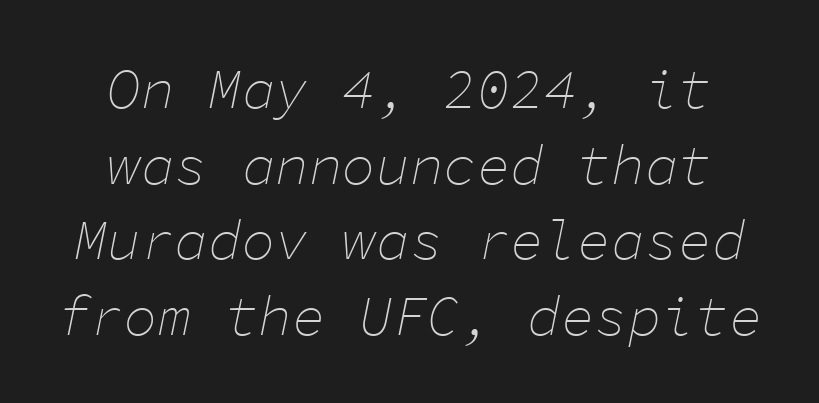
{"italic": "yes", "lean": "right", "slant_degrees": 11, "bold": "no", "weight": "thin", "width": "normal", "stroke_contrast": "low", "x_height": "medium", "monospaced": "yes", "underline": "no", "align": "center", "line_spacing": "normal", "line_spacing_ratio": 1.35, "letter_spacing": "normal", "letter_spacing_em": 0.0, "glyph_px": 56}
